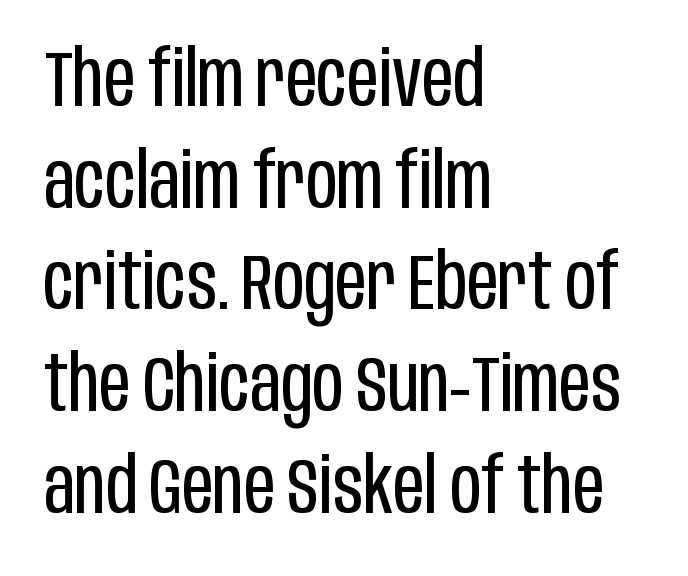
Q: Is the text bold? A: No.
Q: Is the text italic (slanted)? A: No, it is upright.
Q: Is the typeface a serif or a sans-serif typeface? A: Sans-serif.
Q: Is the text underlined? A: No.
Q: How is the paragraph aligned? A: Left-aligned.
Q: Is the spacing between letters normal or unusually wide? A: Normal.
Q: Is the spacing between lines tight, normal or loose? A: Normal.
Q: Width (condensed, normal, or wide)? A: Condensed.
Q: Stroke contrast? A: Low.
Q: x-height? A: Large.
Q: Monospaced? A: No.
